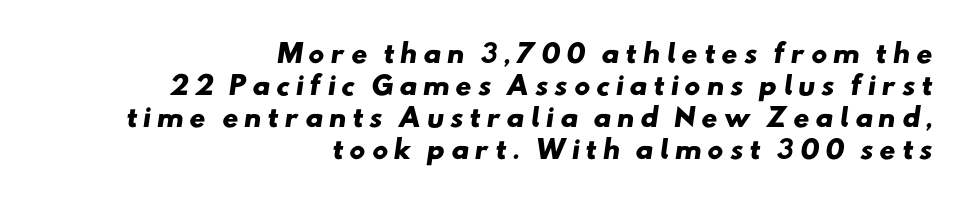
Loose tracking; the words dissolve into strings of separated letters. What's the leading like? Ordinary, nothing unusual. This rendering features lettering with no underline. Chunky letters — that's bold for sure. The compositor pushed each line to the right boundary.
